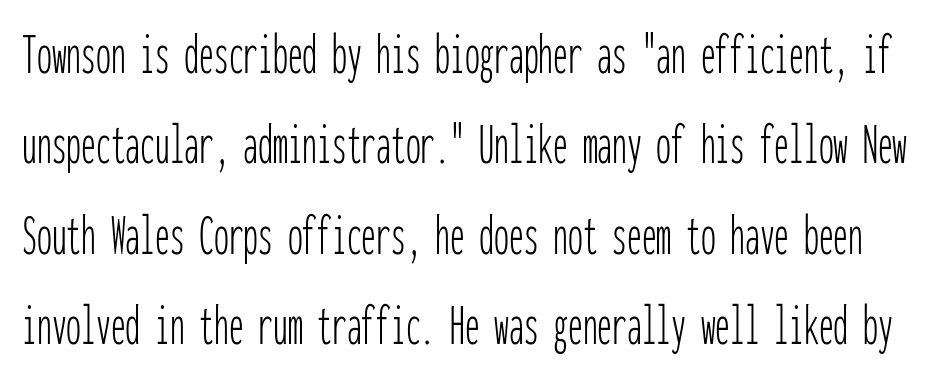
Q: Is the text bold? A: No.
Q: Is the text italic (slanted)? A: No, it is upright.
Q: Is the typeface a serif or a sans-serif typeface? A: Sans-serif.
Q: Is the text underlined? A: No.
Q: Is the spacing between letters normal or unusually wide? A: Normal.
Q: Is the spacing between lines tight, normal or loose? A: Normal.
Q: Width (condensed, normal, or wide)? A: Condensed.
Q: Stroke contrast? A: Low.
Q: x-height? A: Medium.
Q: Monospaced? A: Yes.
